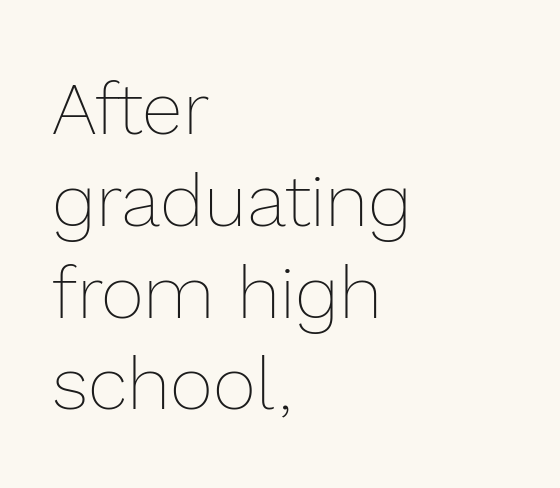
In terms of posture, this sample is upright. In CSS terms this would be text-align: left. These lines are rendered in a variable-pitch font. Stem width sits at or under what a default text font uses. No word sits above an underline. The face used here is rendered with its standard letterfit.
